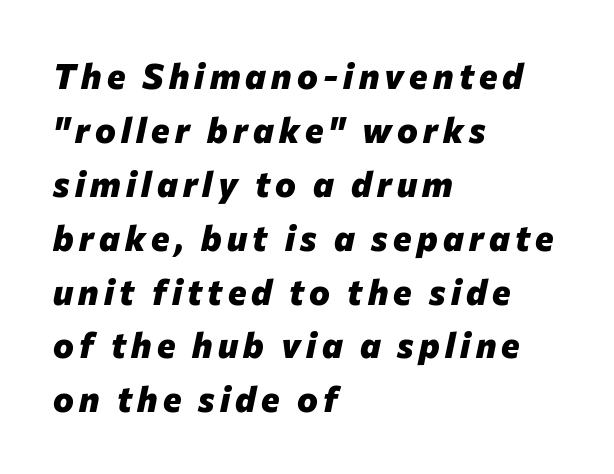
{"italic": "yes", "lean": "right", "slant_degrees": 12, "bold": "yes", "weight": "heavy", "width": "normal", "stroke_contrast": "low", "x_height": "medium", "monospaced": "no", "underline": "no", "align": "left", "line_spacing": "normal", "line_spacing_ratio": 1.54, "glyph_px": 35}
